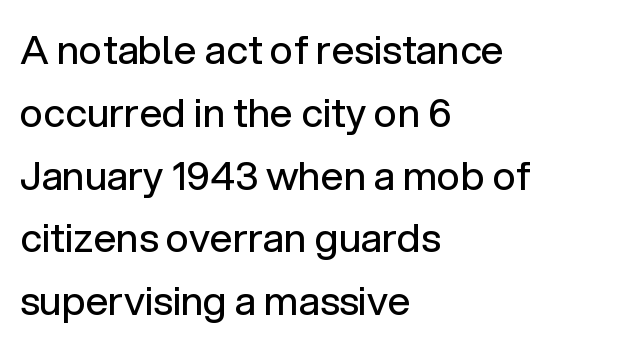
Q: Is the text bold? A: No.
Q: Is the text italic (slanted)? A: No, it is upright.
Q: Is the typeface a serif or a sans-serif typeface? A: Sans-serif.
Q: Is the text underlined? A: No.
Q: How is the paragraph aligned? A: Left-aligned.
Q: Is the spacing between letters normal or unusually wide? A: Normal.
Q: Is the spacing between lines tight, normal or loose? A: Normal.
Q: Width (condensed, normal, or wide)? A: Normal.
Q: Stroke contrast? A: Low.
Q: x-height? A: Medium.
Q: Monospaced? A: No.
